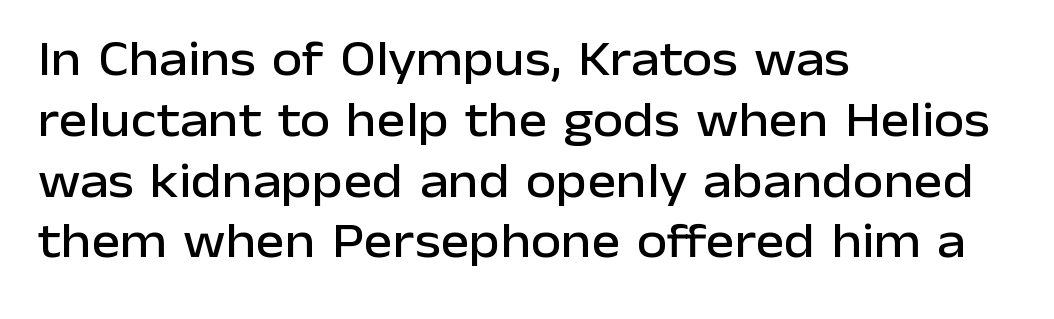
The image shows 49 px sans-serif type, upright; set left-aligned, line spacing 1.24x, normal letter spacing, not underlined; low stroke contrast and a medium x-height.
